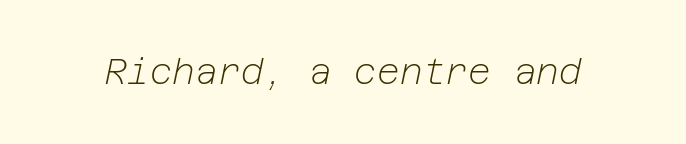
{"italic": "yes", "lean": "right", "slant_degrees": 12, "bold": "no", "weight": "light", "width": "normal", "stroke_contrast": "low", "x_height": "medium", "underline": "no", "letter_spacing": "normal", "letter_spacing_em": 0.0, "glyph_px": 35}
